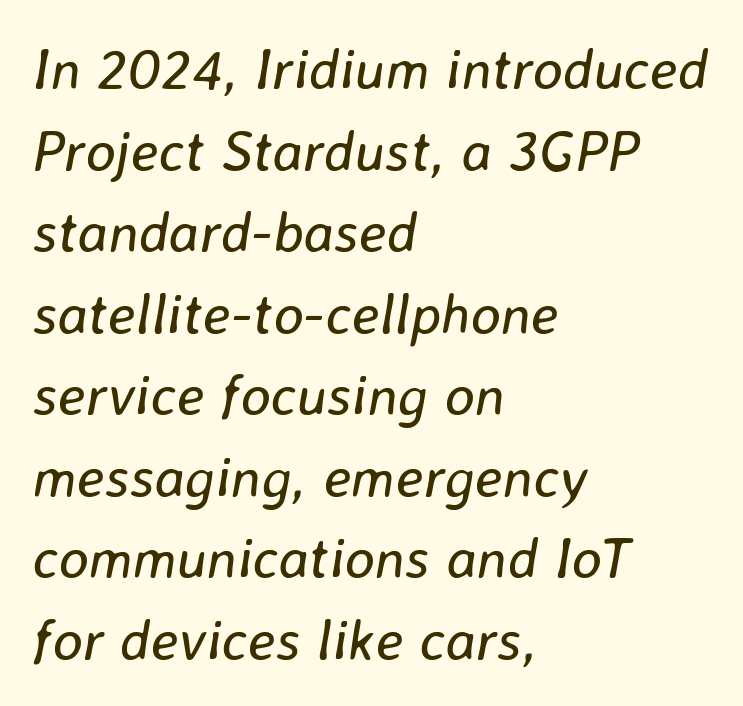
{"italic": "yes", "lean": "right", "slant_degrees": 8, "bold": "no", "weight": "regular", "width": "normal", "stroke_contrast": "low", "x_height": "medium", "monospaced": "no", "underline": "no", "align": "left", "line_spacing": "normal", "line_spacing_ratio": 1.43, "letter_spacing": "normal", "letter_spacing_em": 0.0, "glyph_px": 57}
